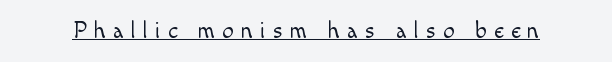
The image shows 23 px text type, upright; set unusually wide letter spacing (+0.31 em), underlined.
